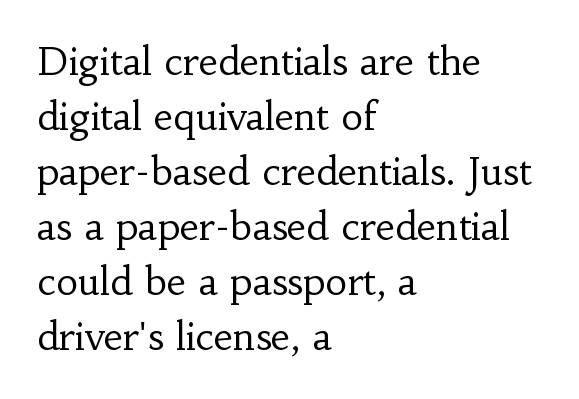
{"serif": "yes", "italic": "no", "bold": "no", "weight": "regular", "width": "normal", "stroke_contrast": "low", "x_height": "small", "monospaced": "no", "underline": "no", "align": "left", "line_spacing": "normal", "line_spacing_ratio": 1.45, "letter_spacing": "normal", "letter_spacing_em": 0.0, "glyph_px": 38}
